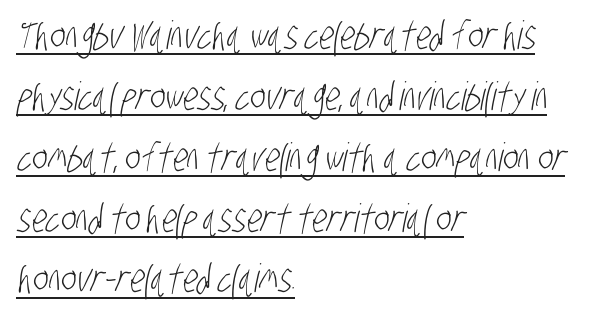
Q: Is the text bold? A: No.
Q: Is the typeface a serif or a sans-serif typeface? A: Sans-serif.
Q: Is the text underlined? A: Yes.
Q: How is the paragraph aligned? A: Left-aligned.
Q: Is the spacing between letters normal or unusually wide? A: Normal.
Q: Is the spacing between lines tight, normal or loose? A: Normal.
Q: Width (condensed, normal, or wide)? A: Condensed.
Q: Stroke contrast? A: Low.
Q: x-height? A: Large.
Q: Monospaced? A: No.
